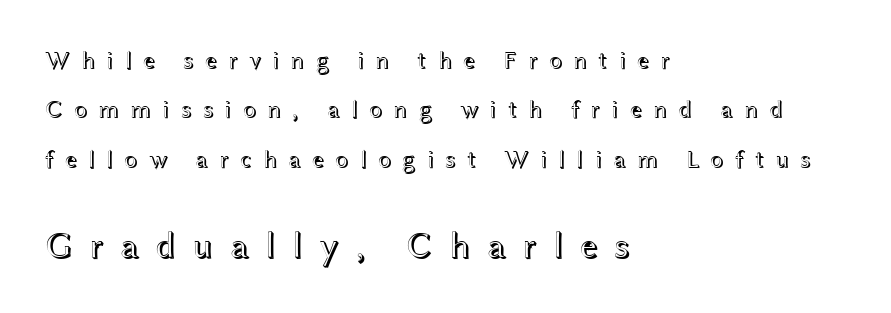
{"italic": "no", "width": "wide", "x_height": "medium", "monospaced": "no", "underline": "no", "align": "left", "line_spacing": "loose", "line_spacing_ratio": 1.98, "letter_spacing": "wide", "letter_spacing_em": 0.42, "larger_block": "second", "size_ratio": 1.48, "glyph_px": 37}
